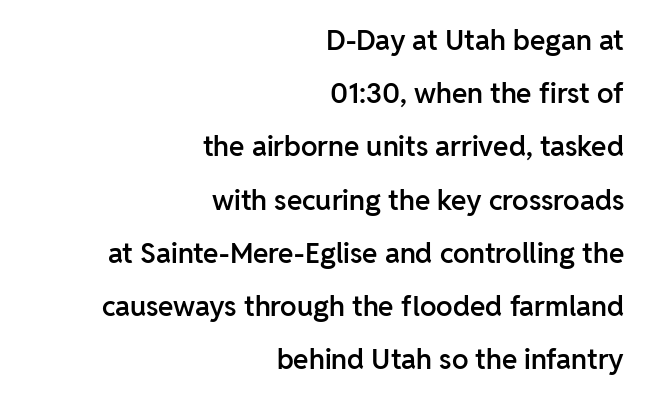
This sample uses an upright cut, with every glyph sitting square on the baseline. The text was rendered using a sans face with plain stroke endings. These lines carry some extra weight — a demibold, not a full bold. Is the letter spacing exaggerated? No — it looks like the ordinary default. The letters advance in unequal steps, a hallmark of proportional type.
